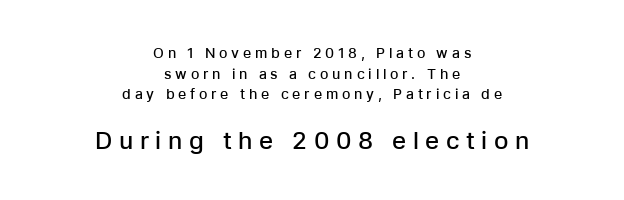
The image shows 24 px text type, upright; set centered, normal line spacing (1.48x), unusually wide letter spacing (+0.27 em), not underlined; the second (bottom) block is 1.71x larger.
